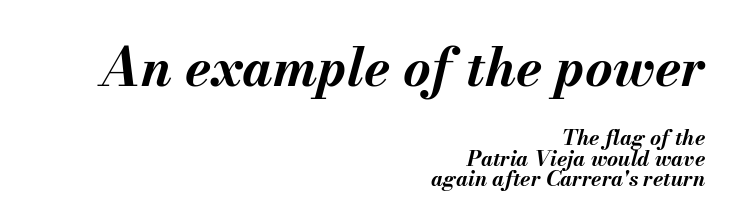
{"italic": "yes", "lean": "right", "slant_degrees": 13, "bold": "yes", "weight": "bold", "width": "normal", "stroke_contrast": "medium", "x_height": "small", "monospaced": "no", "underline": "no", "align": "right", "line_spacing": "tight", "line_spacing_ratio": 0.99, "letter_spacing": "normal", "letter_spacing_em": 0.0, "larger_block": "first", "size_ratio": 2.52, "glyph_px": 53}
